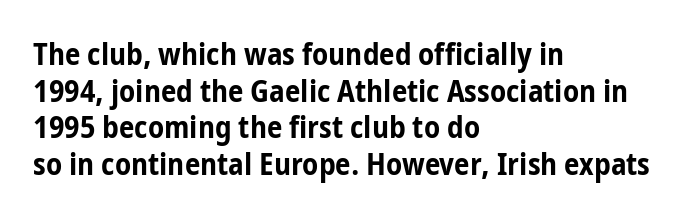
{"serif": "no", "italic": "no", "bold": "yes", "weight": "bold", "width": "condensed", "stroke_contrast": "low", "x_height": "medium", "monospaced": "no", "underline": "no", "align": "left", "line_spacing_ratio": 1.18, "letter_spacing": "normal", "letter_spacing_em": 0.0, "glyph_px": 31}
